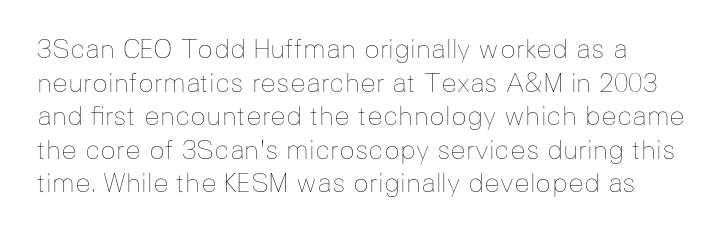
The image shows 26 px text type, upright; set normal line spacing (1.29x), normal letter spacing, not underlined.
